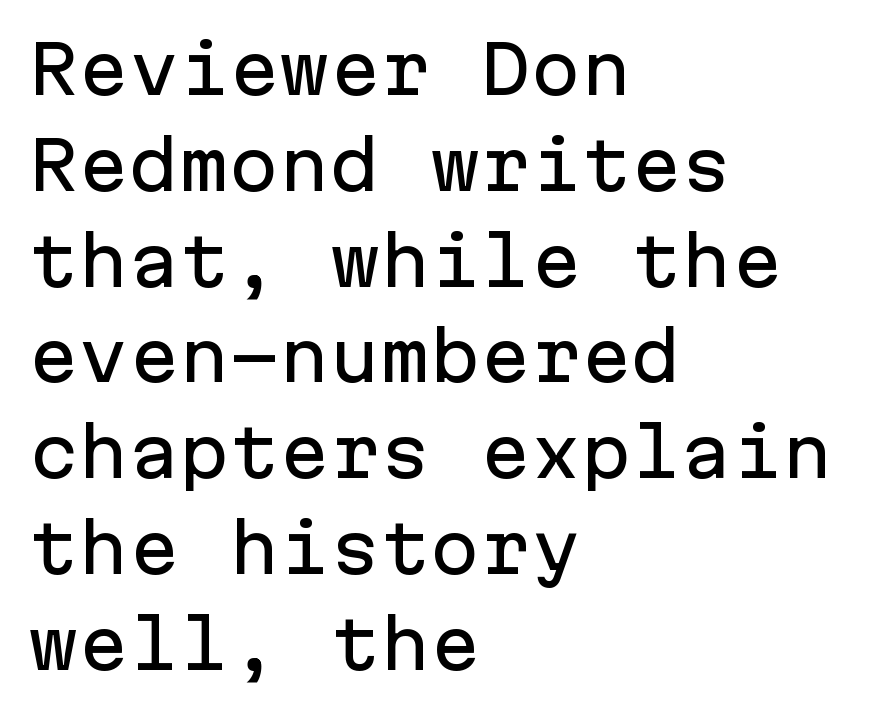
Q: Is the text italic (slanted)? A: No, it is upright.
Q: Is the typeface a serif or a sans-serif typeface? A: Sans-serif.
Q: Is the text underlined? A: No.
Q: How is the paragraph aligned? A: Left-aligned.
Q: Is the spacing between letters normal or unusually wide? A: Normal.
Q: Is the spacing between lines tight, normal or loose? A: Normal.
Q: Width (condensed, normal, or wide)? A: Normal.
Q: Stroke contrast? A: Low.
Q: x-height? A: Medium.
Q: Monospaced? A: Yes.
